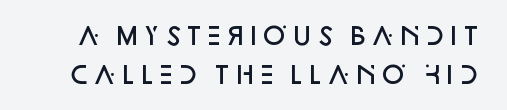
{"italic": "no", "bold": "semi", "underline": "no", "line_spacing": "normal", "line_spacing_ratio": 1.61, "letter_spacing": "normal", "letter_spacing_em": 0.0, "glyph_px": 24}
